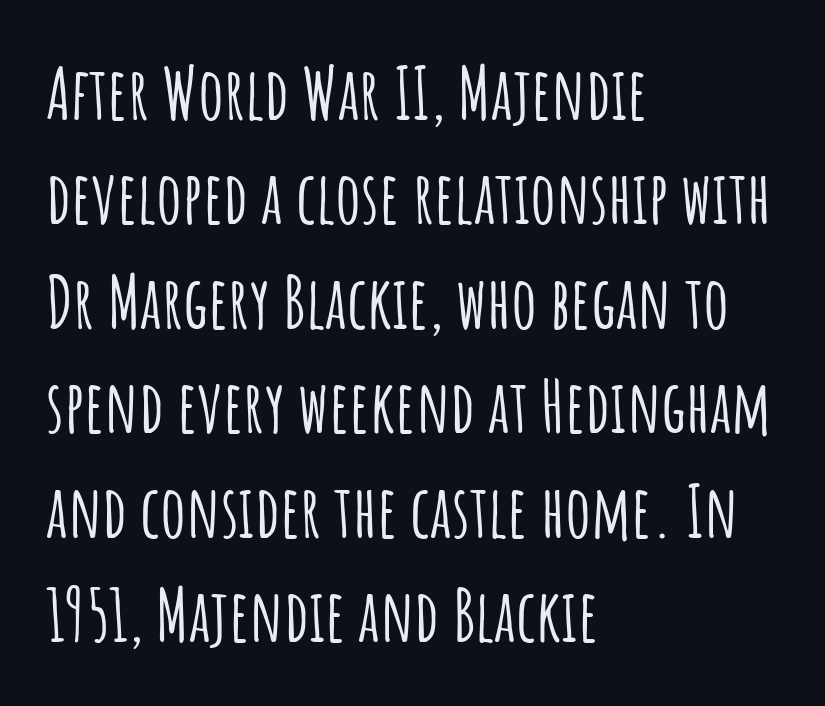
{"serif": "no", "italic": "no", "width": "condensed", "stroke_contrast": "low", "x_height": "large", "monospaced": "no", "underline": "no", "align": "left", "line_spacing": "normal", "line_spacing_ratio": 1.45, "letter_spacing": "normal", "letter_spacing_em": 0.0, "glyph_px": 72}
